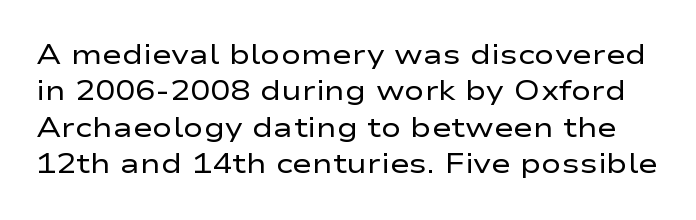
The image shows 27 px text type, upright; set normal line spacing (1.35x), normal letter spacing, not underlined.
